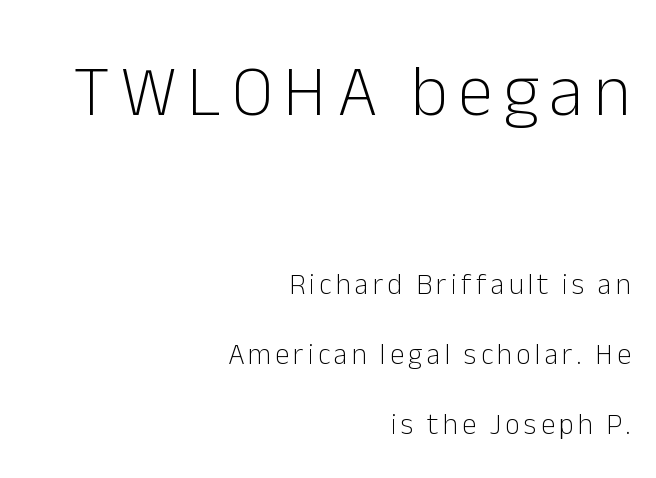
{"serif": "no", "italic": "no", "bold": "no", "weight": "light", "width": "normal", "stroke_contrast": "low", "x_height": "medium", "monospaced": "no", "underline": "no", "align": "right", "line_spacing": "loose", "line_spacing_ratio": 2.42, "larger_block": "first", "size_ratio": 2.48, "glyph_px": 72}
